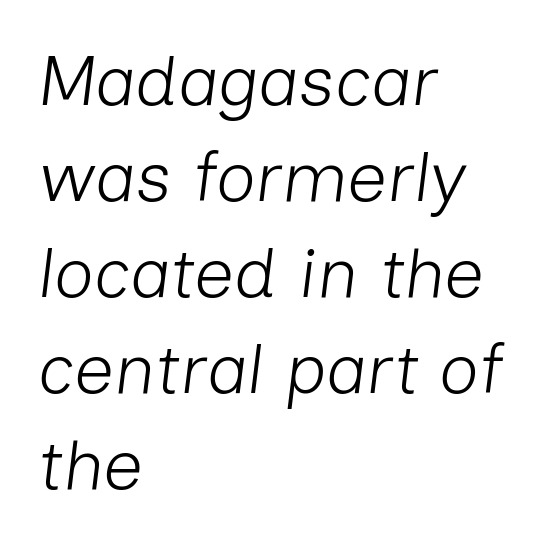
The rag falls on the right side of this text block. Evenly set lines give the paragraph a standard silhouette. The glyphs look as if they've been sheared to an angle. Only glyphs here, with clear space below each row. Is the letter spacing exaggerated? No — it looks like the ordinary default. Varying glyph widths throughout — classic text-font behaviour.
